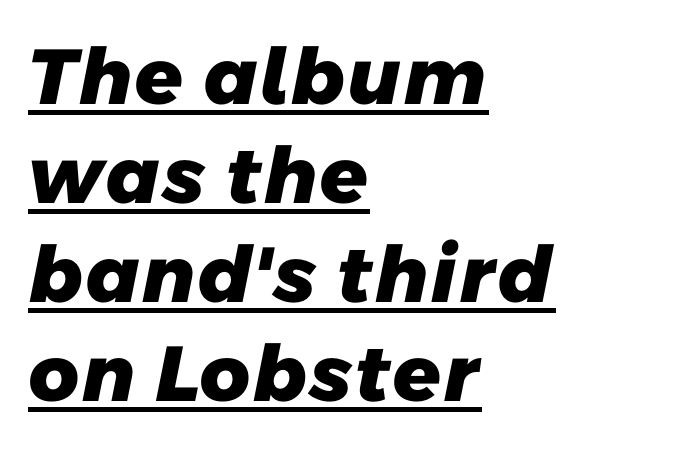
The image shows 78 px heavy sans-serif type; set left-aligned, normal line spacing (1.27x), normal letter spacing, underlined; low stroke contrast and a medium x-height.
